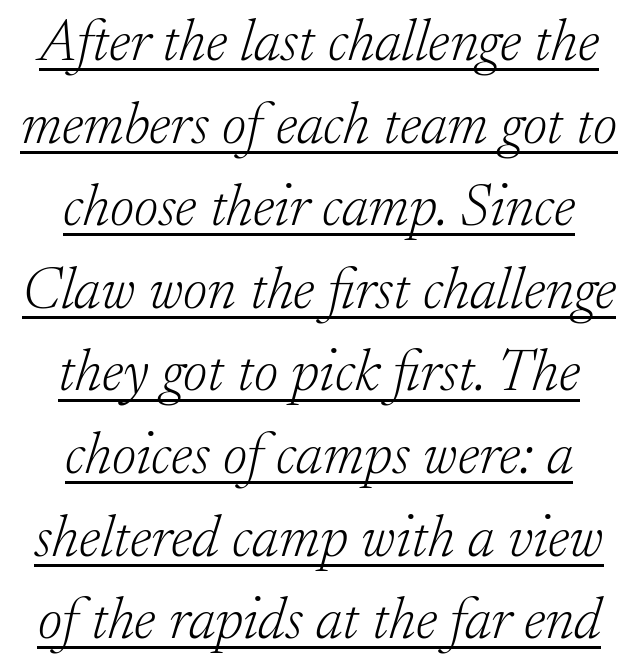
Q: Is the text bold? A: No.
Q: Is the text italic (slanted)? A: Yes, it leans right by about 17 degrees.
Q: Is the typeface a serif or a sans-serif typeface? A: Serif.
Q: Is the text underlined? A: Yes.
Q: How is the paragraph aligned? A: Centered.
Q: Is the spacing between letters normal or unusually wide? A: Normal.
Q: Is the spacing between lines tight, normal or loose? A: Normal.
Q: Width (condensed, normal, or wide)? A: Normal.
Q: Stroke contrast? A: Low.
Q: x-height? A: Small.
Q: Monospaced? A: No.
